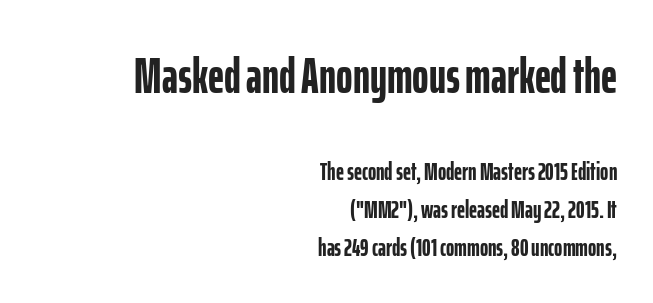
The image shows 50 px semibold, condensed sans-serif type, upright; set right-aligned, normal line spacing (1.51x), normal letter spacing, not underlined; the first (top) block is 2.0x larger; low stroke contrast and a medium x-height.
